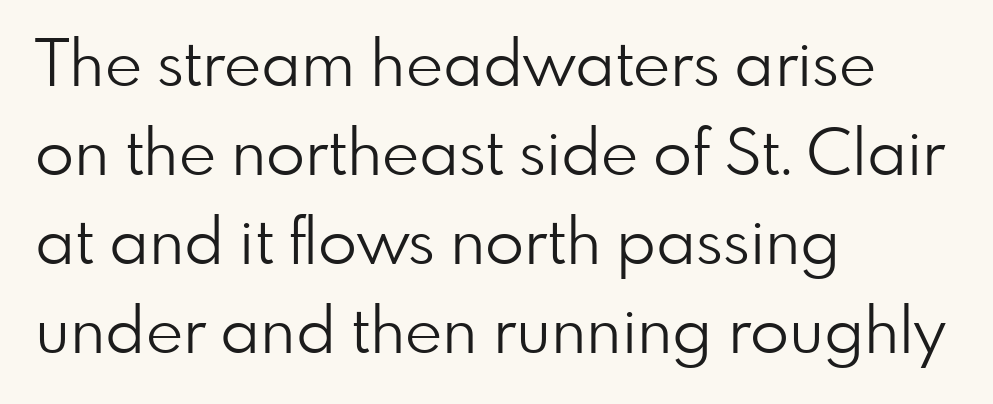
Q: Is the text bold? A: No.
Q: Is the text italic (slanted)? A: No, it is upright.
Q: Is the typeface a serif or a sans-serif typeface? A: Sans-serif.
Q: Is the text underlined? A: No.
Q: How is the paragraph aligned? A: Left-aligned.
Q: Is the spacing between letters normal or unusually wide? A: Normal.
Q: Is the spacing between lines tight, normal or loose? A: Normal.
Q: Width (condensed, normal, or wide)? A: Normal.
Q: Stroke contrast? A: Low.
Q: x-height? A: Small.
Q: Monospaced? A: No.
